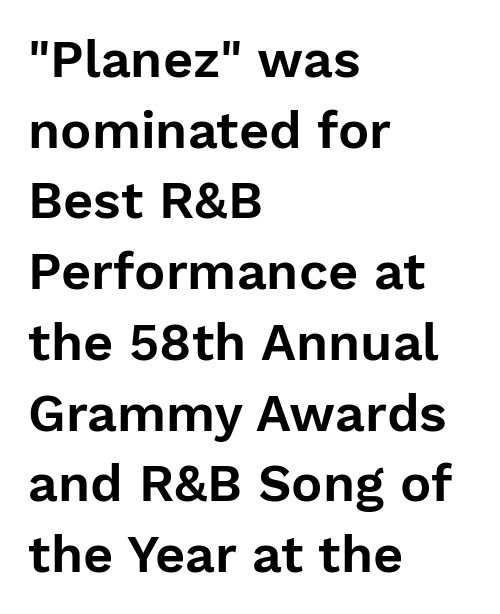
Q: Is the text italic (slanted)? A: No, it is upright.
Q: Is the typeface a serif or a sans-serif typeface? A: Sans-serif.
Q: Is the text underlined? A: No.
Q: How is the paragraph aligned? A: Left-aligned.
Q: Is the spacing between letters normal or unusually wide? A: Normal.
Q: Is the spacing between lines tight, normal or loose? A: Normal.
Q: Width (condensed, normal, or wide)? A: Normal.
Q: Stroke contrast? A: Low.
Q: x-height? A: Medium.
Q: Monospaced? A: No.
